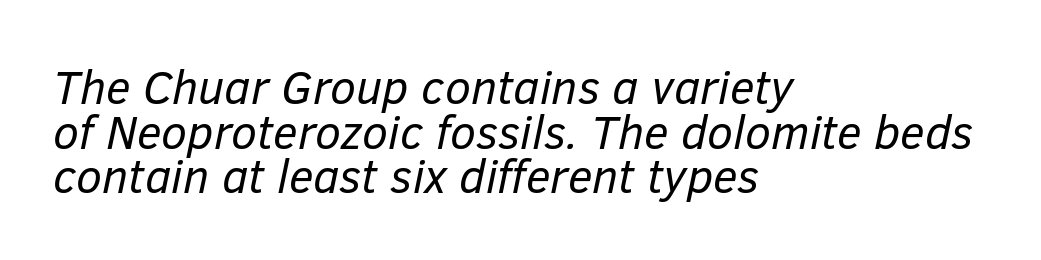
Line starts are locked; line ends wander. Looking at the ascenders, they clearly lean. Is this a fixed-width face? No — the glyphs have proportional, varying widths. Leading is clearly below the norm, producing a dense column. Each stroke keeps to a modest, everyday thickness or less.
